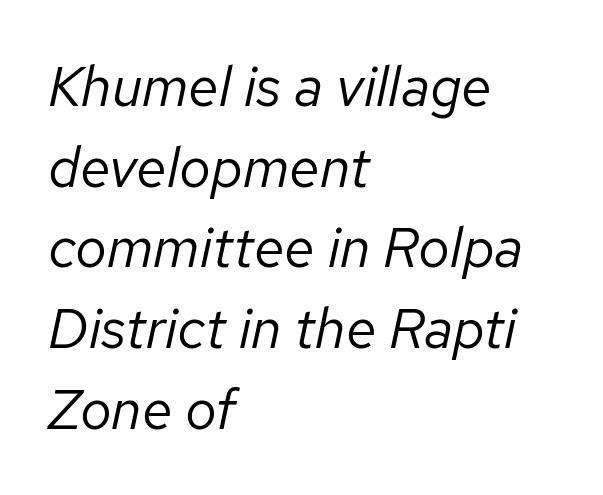
The image shows 56 px regular-weight type, italic (leaning right); set left-aligned, normal line spacing (1.44x), normal letter spacing, not underlined; low stroke contrast and a medium x-height.
